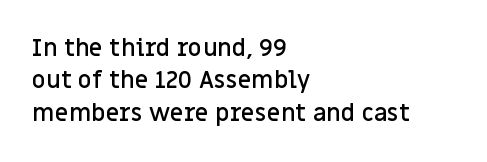
Q: Is the text bold? A: Semi-bold.
Q: Is the text italic (slanted)? A: No, it is upright.
Q: Is the text underlined? A: No.
Q: How is the paragraph aligned? A: Left-aligned.
Q: Is the spacing between letters normal or unusually wide? A: Normal.
Q: Is the spacing between lines tight, normal or loose? A: Normal.
